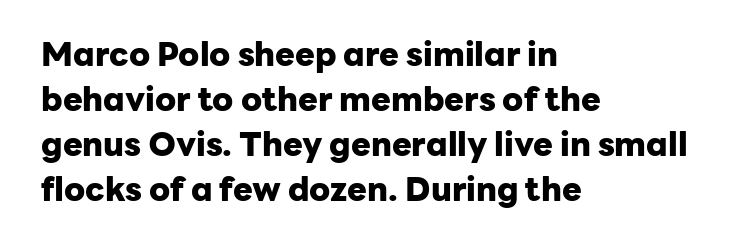
{"serif": "no", "italic": "no", "bold": "yes", "weight": "heavy", "width": "normal", "stroke_contrast": "low", "x_height": "medium", "monospaced": "no", "underline": "no", "align": "left", "line_spacing": "normal", "line_spacing_ratio": 1.36, "letter_spacing": "normal", "letter_spacing_em": 0.0, "glyph_px": 33}
